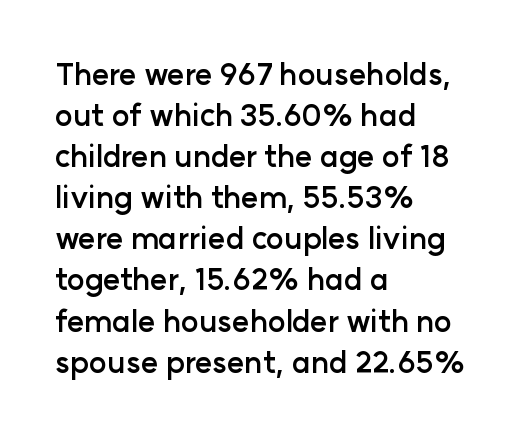
{"serif": "no", "italic": "no", "bold": "yes", "weight": "semibold", "width": "normal", "stroke_contrast": "low", "x_height": "medium", "monospaced": "no", "underline": "no", "align": "left", "line_spacing": "normal", "line_spacing_ratio": 1.37, "letter_spacing": "normal", "letter_spacing_em": 0.0, "glyph_px": 30}
